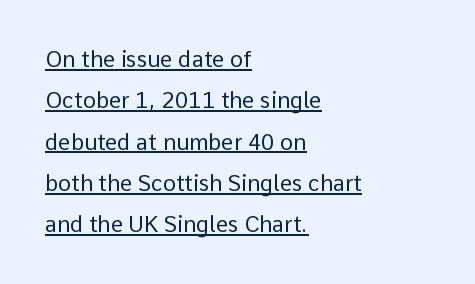
Q: Is the text bold? A: No.
Q: Is the text italic (slanted)? A: No, it is upright.
Q: Is the text underlined? A: Yes.
Q: How is the paragraph aligned? A: Left-aligned.
Q: Is the spacing between letters normal or unusually wide? A: Normal.
